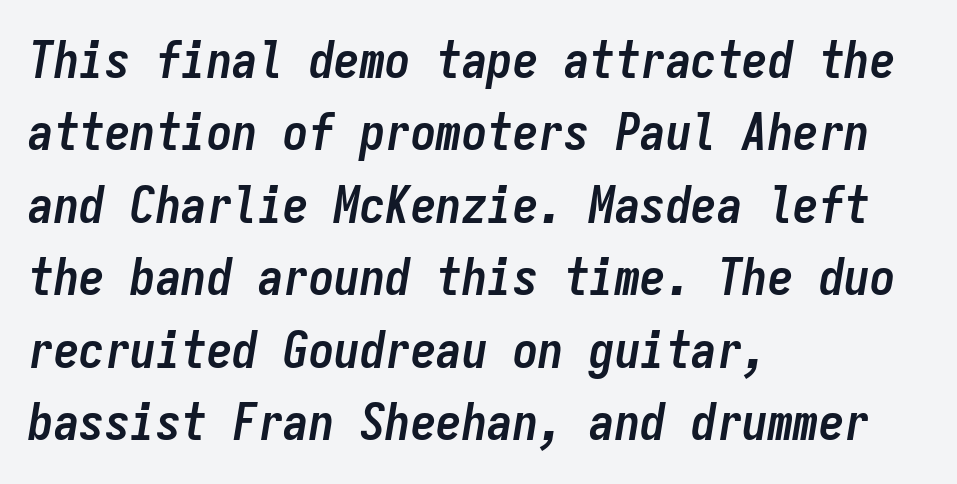
Notice how descenders clear the ascenders below comfortably — that's standard leading. Does the lettering tilt? It does — this is italic. This sample has the even, mechanical cadence of fixed-width lettering. The lines are quadded left. Glyph-to-glyph distance matches everyday printed text. Students, this is bold: see how much ink each stroke carries.
